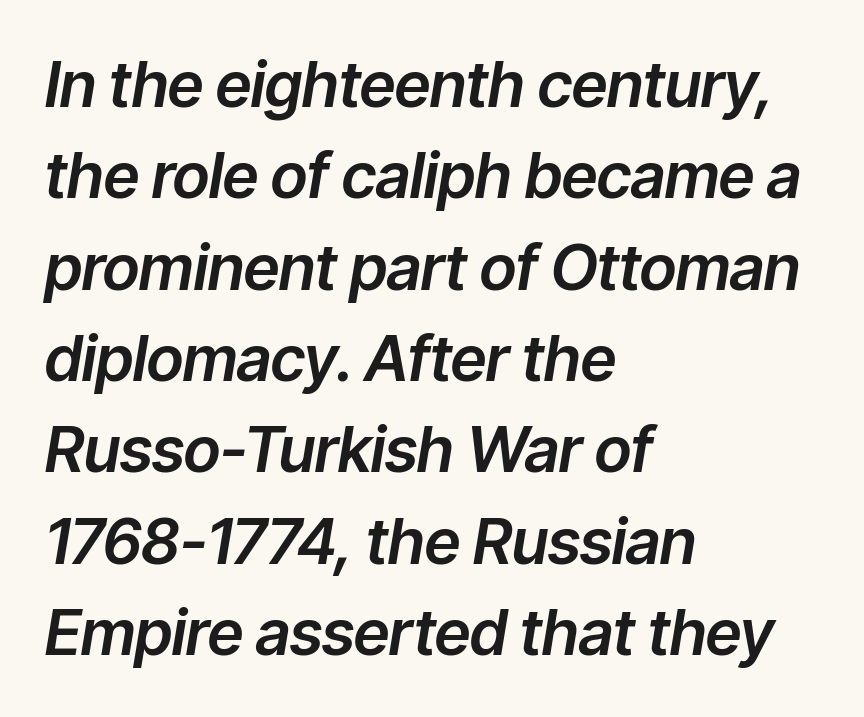
{"italic": "yes", "lean": "right", "slant_degrees": 9, "width": "normal", "stroke_contrast": "low", "x_height": "medium", "monospaced": "no", "underline": "no", "align": "left", "line_spacing": "normal", "line_spacing_ratio": 1.45, "letter_spacing": "normal", "letter_spacing_em": 0.0, "glyph_px": 63}
